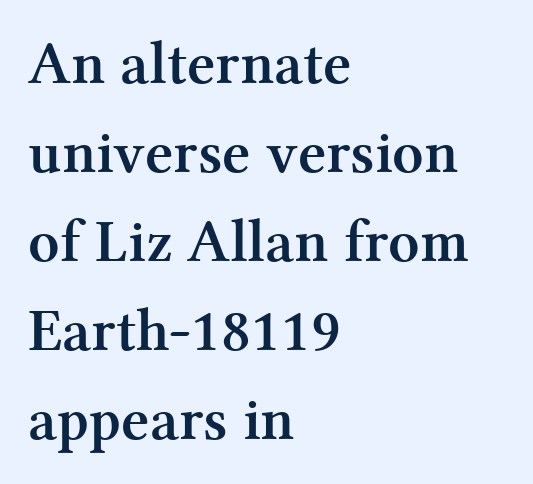
The image shows 61 px semibold serif type, upright; set left-aligned, normal line spacing (1.46x), normal letter spacing, not underlined; medium stroke contrast and a medium x-height.
